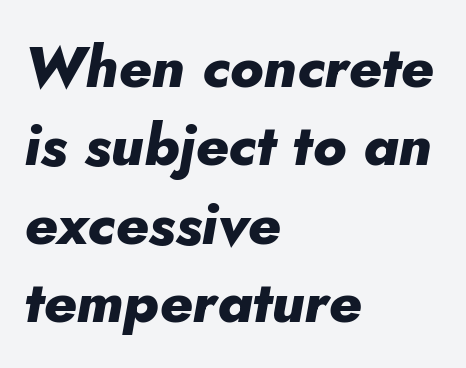
Q: Is the text bold? A: Yes.
Q: Is the text italic (slanted)? A: Yes, it leans right by about 5 degrees.
Q: Is the text underlined? A: No.
Q: How is the paragraph aligned? A: Left-aligned.
Q: Is the spacing between letters normal or unusually wide? A: Normal.
Q: Is the spacing between lines tight, normal or loose? A: Normal.
Q: Width (condensed, normal, or wide)? A: Normal.
Q: Stroke contrast? A: Low.
Q: x-height? A: Small.
Q: Monospaced? A: No.
